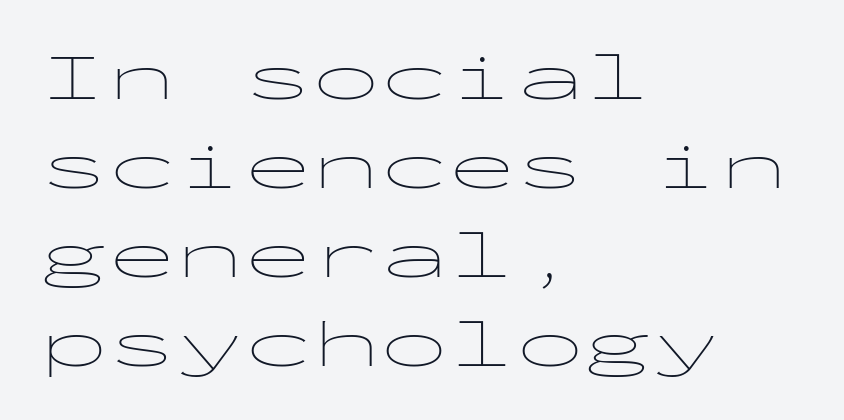
The image shows 68 px thin, wide sans-serif type, upright, monospaced; set left-aligned, normal line spacing (1.31x), normal letter spacing, not underlined; low stroke contrast and a medium x-height.
